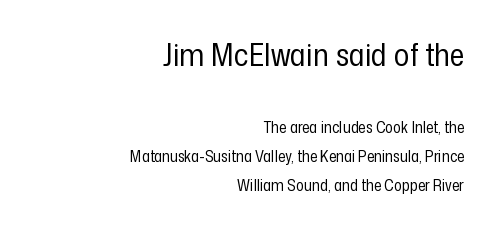
Q: Is the text bold? A: No.
Q: Is the text italic (slanted)? A: No, it is upright.
Q: Is the typeface a serif or a sans-serif typeface? A: Sans-serif.
Q: Is the text underlined? A: No.
Q: How is the paragraph aligned? A: Right-aligned.
Q: Is the spacing between letters normal or unusually wide? A: Normal.
Q: Which block of text is set in a larger size, the first (top) or the second (bottom)? A: The first (top) one.
Q: Width (condensed, normal, or wide)? A: Condensed.
Q: Stroke contrast? A: Low.
Q: x-height? A: Medium.
Q: Monospaced? A: No.
